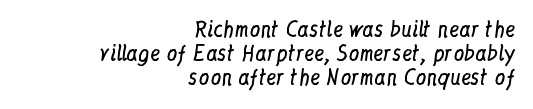
The image shows 21 px text type; set right-aligned, tight line spacing (1.14x), normal letter spacing, not underlined.
